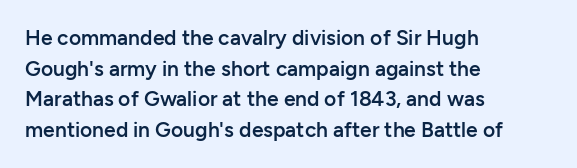
The image shows 21 px text type, upright; set left-aligned, normal line spacing (1.46x), normal letter spacing, not underlined.
